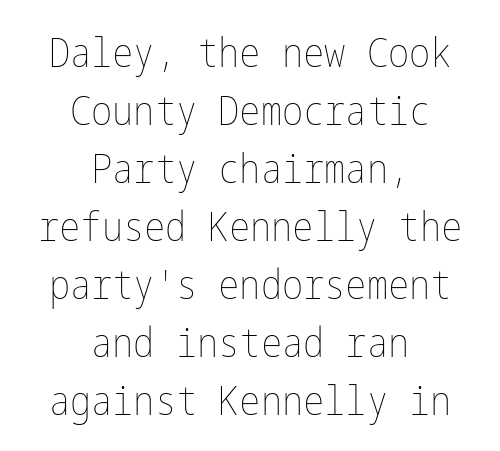
{"italic": "no", "bold": "no", "weight": "thin", "width": "condensed", "stroke_contrast": "low", "x_height": "medium", "underline": "no", "align": "center", "line_spacing": "normal", "line_spacing_ratio": 1.45, "letter_spacing": "normal", "letter_spacing_em": 0.0, "glyph_px": 40}
